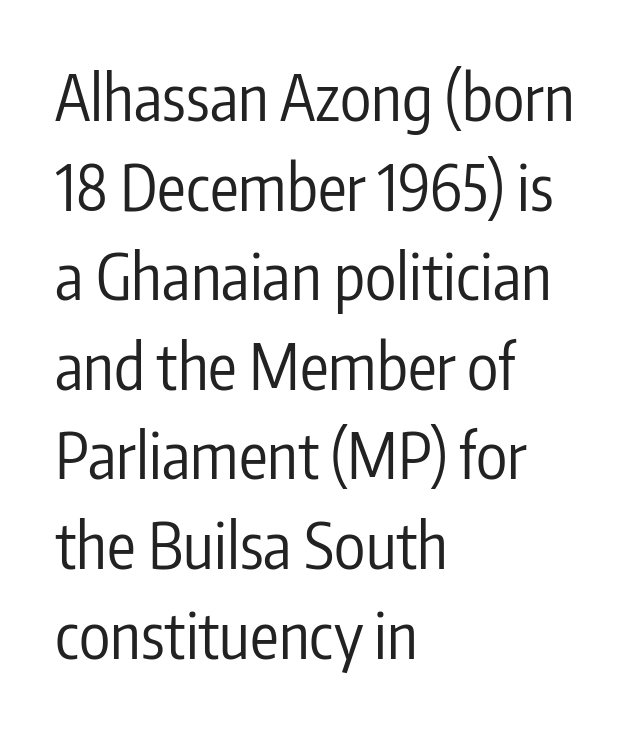
Rows of type keep a routine distance in the vertical direction. The designer went with a sans here, leaving each stem footless. Where is the straight margin? On the left. These lines are rendered in a variable-pitch font. Letters have the restrained weight of plain body copy at most. Students, note that the glyphs here touch the page at normal intervals.
